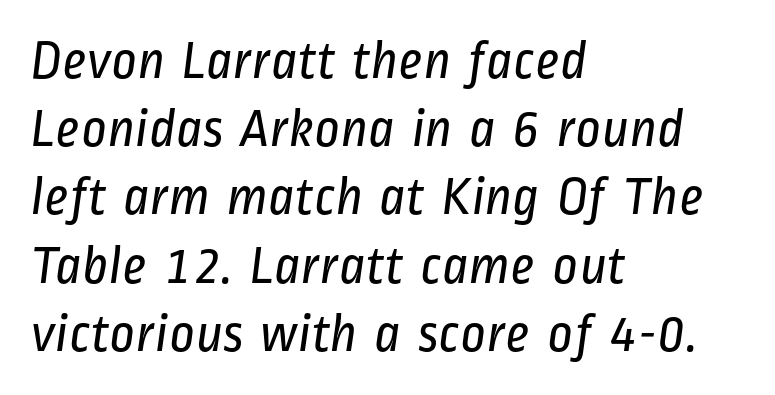
{"serif": "no", "bold": "no", "weight": "regular", "width": "condensed", "stroke_contrast": "low", "x_height": "medium", "monospaced": "no", "underline": "no", "align": "left", "line_spacing_ratio": 1.24, "letter_spacing": "normal", "letter_spacing_em": 0.0, "glyph_px": 55}
